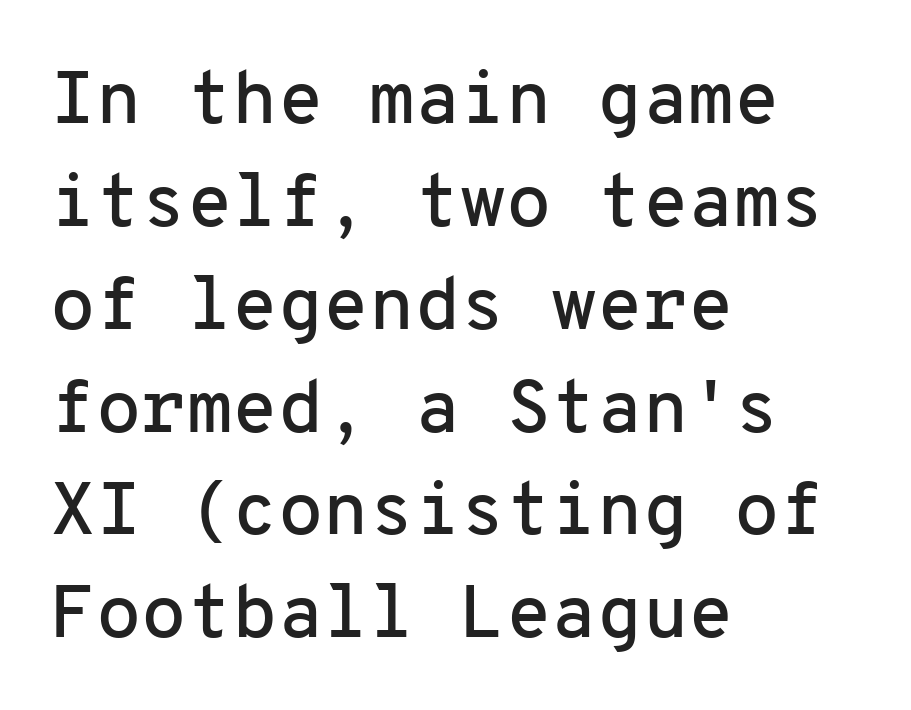
{"serif": "no", "italic": "no", "width": "normal", "stroke_contrast": "low", "x_height": "medium", "monospaced": "yes", "underline": "no", "align": "left", "line_spacing": "normal", "line_spacing_ratio": 1.39, "letter_spacing": "normal", "letter_spacing_em": 0.0, "glyph_px": 74}
